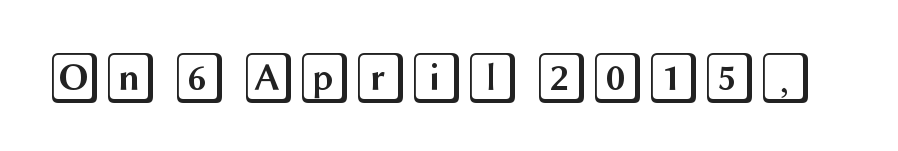
Q: Is the text italic (slanted)? A: No, it is upright.
Q: Is the text underlined? A: No.
Q: Is the spacing between letters normal or unusually wide? A: Normal.
Q: Width (condensed, normal, or wide)? A: Wide.
Q: x-height? A: Large.
